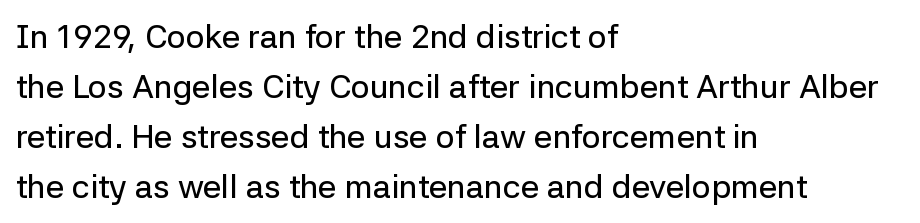
{"serif": "no", "italic": "no", "width": "normal", "stroke_contrast": "low", "x_height": "medium", "monospaced": "no", "underline": "no", "align": "left", "line_spacing": "normal", "line_spacing_ratio": 1.52, "letter_spacing": "normal", "letter_spacing_em": 0.0, "glyph_px": 33}
